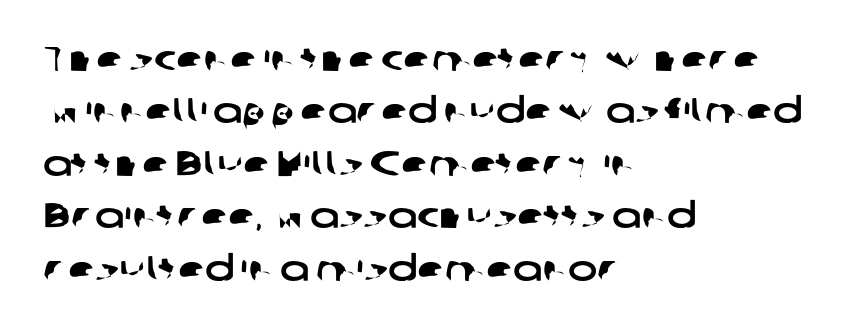
Q: Is the typeface a serif or a sans-serif typeface? A: Sans-serif.
Q: Is the text underlined? A: No.
Q: How is the paragraph aligned? A: Left-aligned.
Q: Is the spacing between letters normal or unusually wide? A: Normal.
Q: Is the spacing between lines tight, normal or loose? A: Normal.
Q: Width (condensed, normal, or wide)? A: Wide.
Q: Stroke contrast? A: Low.
Q: x-height? A: Medium.
Q: Monospaced? A: No.
